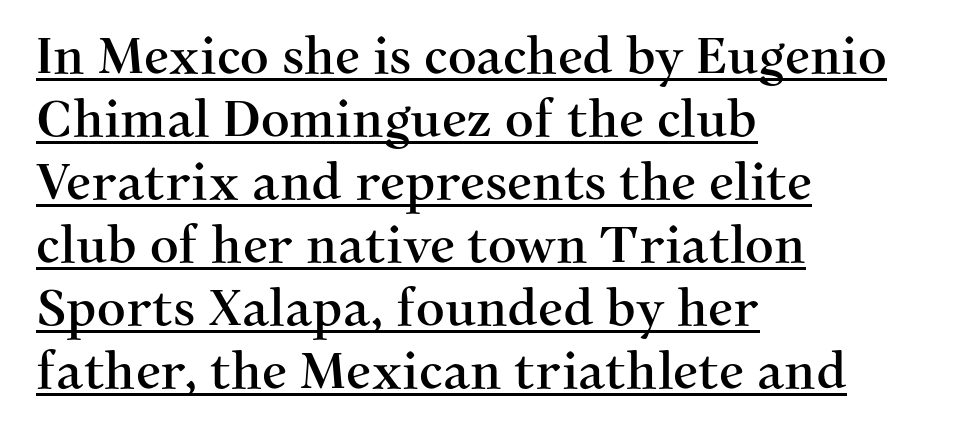
Q: Is the text italic (slanted)? A: No, it is upright.
Q: Is the typeface a serif or a sans-serif typeface? A: Serif.
Q: Is the text underlined? A: Yes.
Q: How is the paragraph aligned? A: Left-aligned.
Q: Is the spacing between letters normal or unusually wide? A: Normal.
Q: Is the spacing between lines tight, normal or loose? A: Normal.
Q: Width (condensed, normal, or wide)? A: Normal.
Q: Stroke contrast? A: Medium.
Q: x-height? A: Medium.
Q: Monospaced? A: No.
